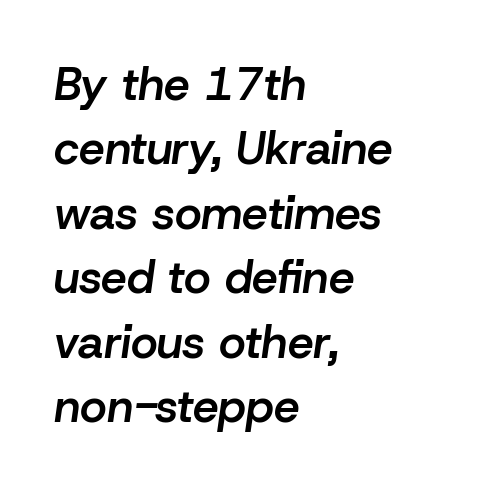
Q: Is the text bold? A: Semi-bold.
Q: Is the text italic (slanted)? A: Yes, it leans right by about 8 degrees.
Q: Is the text underlined? A: No.
Q: How is the paragraph aligned? A: Left-aligned.
Q: Is the spacing between letters normal or unusually wide? A: Normal.
Q: Is the spacing between lines tight, normal or loose? A: Normal.
Q: Width (condensed, normal, or wide)? A: Normal.
Q: Stroke contrast? A: Low.
Q: x-height? A: Medium.
Q: Monospaced? A: No.
